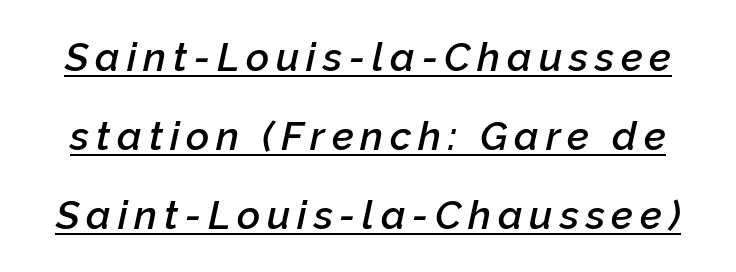
The image shows 40 px semibold type, italic (leaning right); set loose line spacing (1.97x), underlined; low stroke contrast and a medium x-height.
